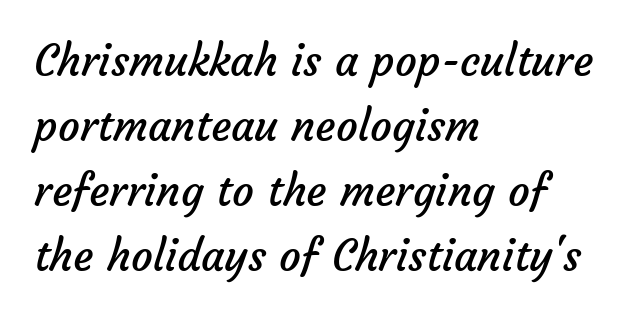
{"serif": "no", "bold": "no", "weight": "regular", "width": "normal", "stroke_contrast": "low", "x_height": "medium", "monospaced": "no", "underline": "no", "align": "left", "line_spacing": "normal", "line_spacing_ratio": 1.51, "letter_spacing": "normal", "letter_spacing_em": 0.0, "glyph_px": 43}
